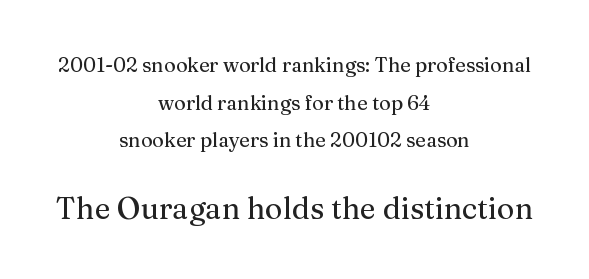
Descenders hang freely into open space. The typography opts for an upright posture over an oblique one. A typesetter would call this proportional, since set widths differ per character. The rag falls on both sides of this text block equally. Reading top to bottom, the characters get bigger at the block break. How are the letters spaced? Ordinarily, with no added tracking.
